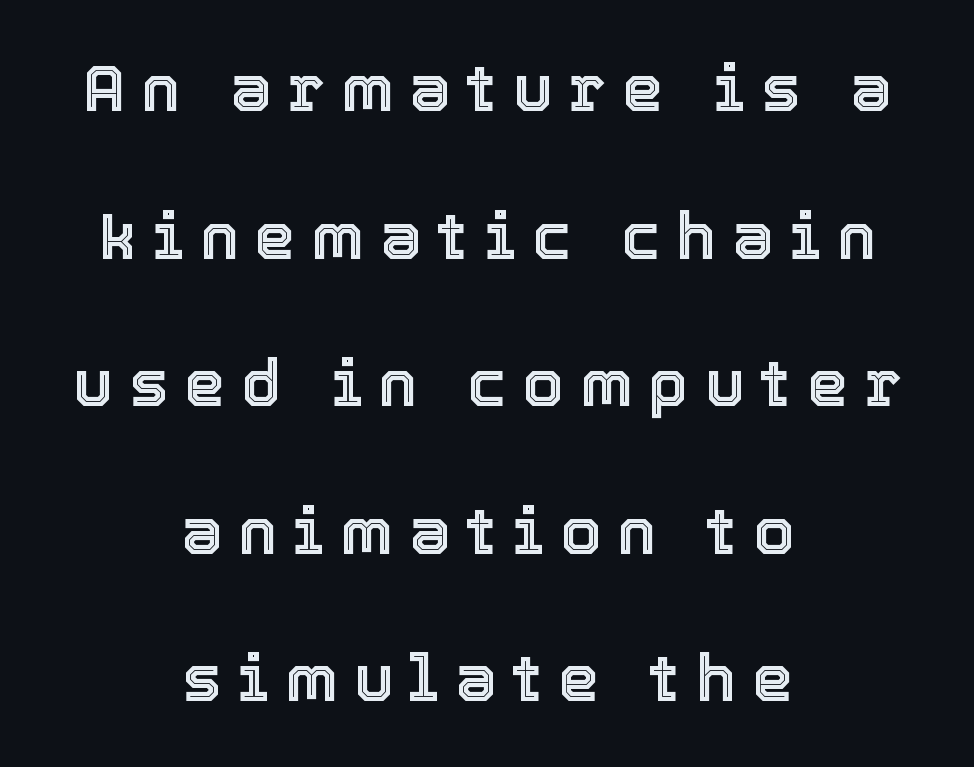
Does the lettering tilt? It doesn't — this is upright. Regarding leading, the lines here are spaced well apart. Which margin do the lines hug? Neither — every line sits in the middle. These lines have a slow, spaced-out rhythm from letter to letter. These lines are rendered in a variable-pitch font.
